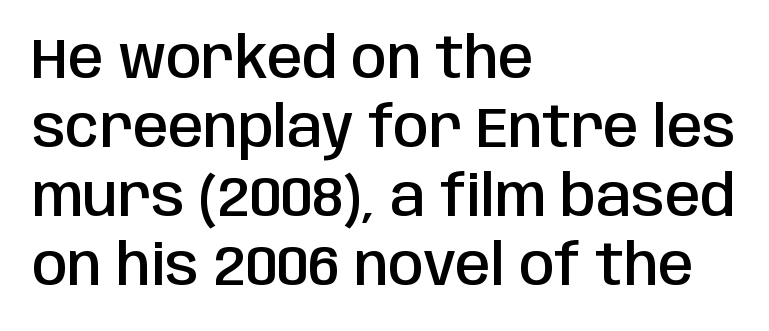
Check the space under the baseline: it is left empty. Where is the straight margin? On the left. A sans-serif font was chosen for this passage. Characters follow at the spacing the type designer built in.
